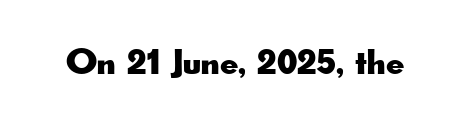
Q: Is the text italic (slanted)? A: No, it is upright.
Q: Is the typeface a serif or a sans-serif typeface? A: Sans-serif.
Q: Is the text underlined? A: No.
Q: Is the spacing between letters normal or unusually wide? A: Normal.
Q: Width (condensed, normal, or wide)? A: Wide.
Q: Stroke contrast? A: Low.
Q: x-height? A: Small.
Q: Monospaced? A: No.
